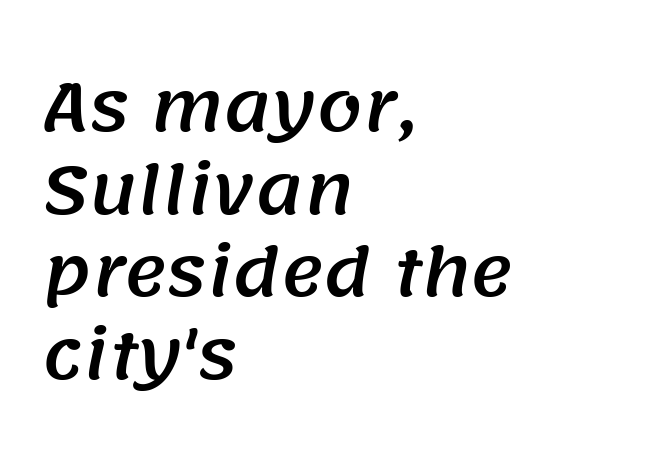
{"serif": "no", "width": "normal", "stroke_contrast": "medium", "x_height": "large", "monospaced": "no", "underline": "no", "align": "left", "line_spacing": "normal", "line_spacing_ratio": 1.27, "letter_spacing": "normal", "letter_spacing_em": 0.0, "glyph_px": 65}
